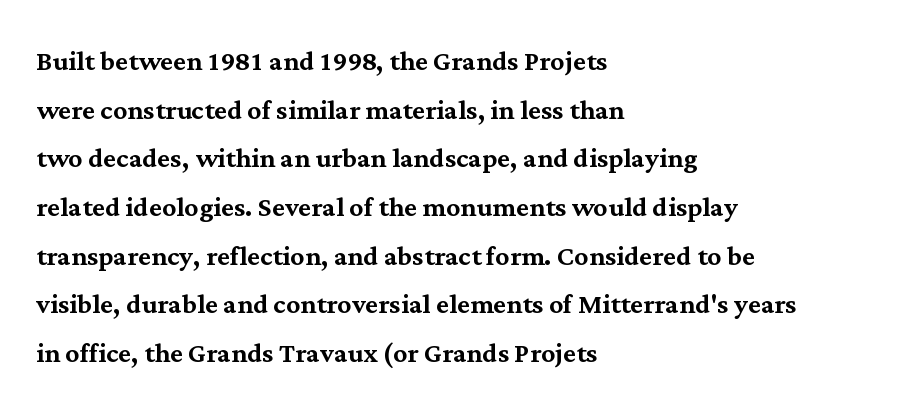
{"serif": "yes", "italic": "no", "width": "normal", "stroke_contrast": "medium", "x_height": "medium", "monospaced": "no", "underline": "no", "align": "left", "line_spacing": "normal", "line_spacing_ratio": 1.39, "letter_spacing": "normal", "letter_spacing_em": 0.0, "glyph_px": 35}
